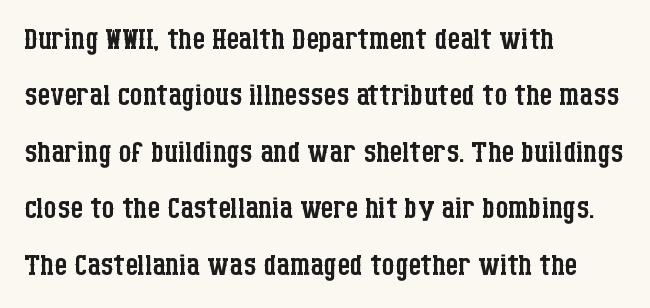
Q: Is the text bold? A: No.
Q: Is the text italic (slanted)? A: No, it is upright.
Q: Is the typeface a serif or a sans-serif typeface? A: Serif.
Q: Is the text underlined? A: No.
Q: How is the paragraph aligned? A: Left-aligned.
Q: Is the spacing between letters normal or unusually wide? A: Normal.
Q: Is the spacing between lines tight, normal or loose? A: Normal.
Q: Width (condensed, normal, or wide)? A: Condensed.
Q: Stroke contrast? A: Low.
Q: x-height? A: Large.
Q: Monospaced? A: No.
